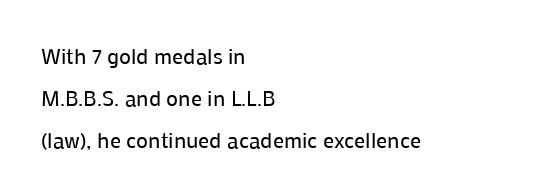
The image shows 22 px text type, upright; set left-aligned, loose line spacing (1.92x), normal letter spacing, not underlined.
